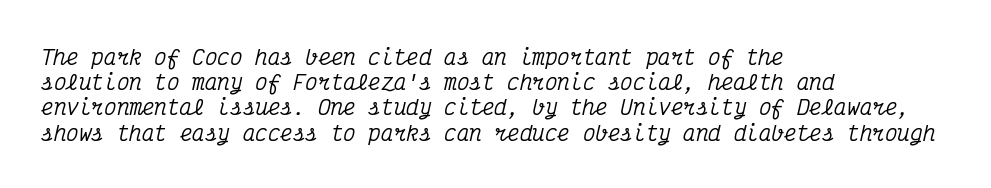
Q: Is the text italic (slanted)? A: Yes, it leans right by about 12 degrees.
Q: Is the text underlined? A: No.
Q: How is the paragraph aligned? A: Left-aligned.
Q: Is the spacing between letters normal or unusually wide? A: Normal.
